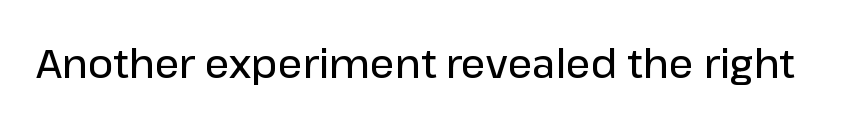
Q: Is the text bold? A: Semi-bold.
Q: Is the text italic (slanted)? A: No, it is upright.
Q: Is the typeface a serif or a sans-serif typeface? A: Sans-serif.
Q: Is the text underlined? A: No.
Q: Is the spacing between letters normal or unusually wide? A: Normal.
Q: Width (condensed, normal, or wide)? A: Normal.
Q: Stroke contrast? A: Low.
Q: x-height? A: Medium.
Q: Monospaced? A: No.
